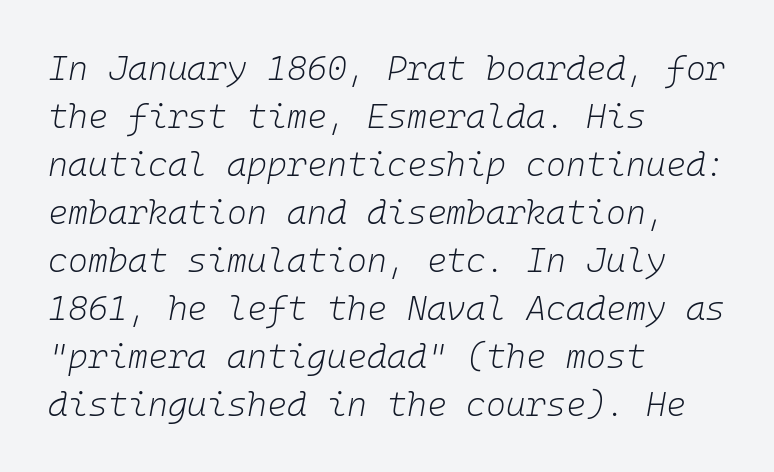
The image shows 34 px light type, italic (leaning right), monospaced; set left-aligned, normal line spacing (1.41x), normal letter spacing, not underlined; low stroke contrast and a medium x-height.
